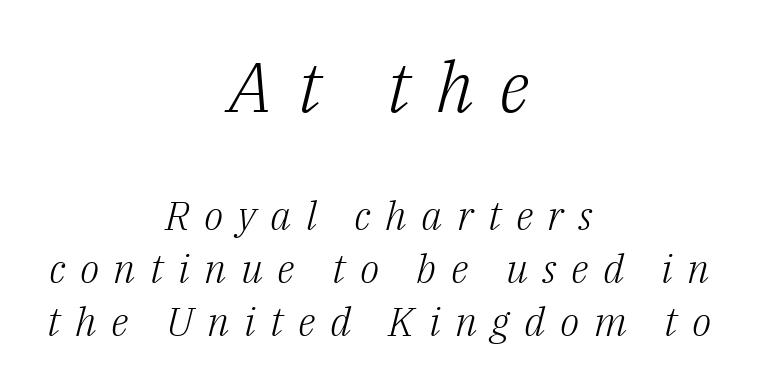
{"serif": "yes", "italic": "yes", "lean": "right", "slant_degrees": 14, "bold": "no", "weight": "light", "width": "normal", "stroke_contrast": "low", "x_height": "medium", "monospaced": "no", "underline": "no", "align": "center", "line_spacing": "normal", "line_spacing_ratio": 1.33, "letter_spacing": "wide", "letter_spacing_em": 0.36, "larger_block": "first", "size_ratio": 1.75, "glyph_px": 70}
